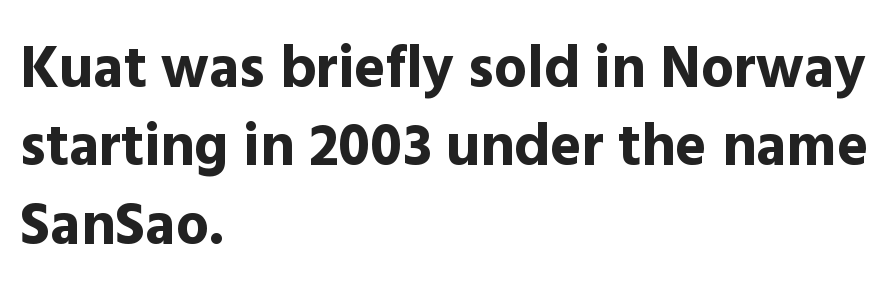
The image shows 59 px bold sans-serif type, upright; set left-aligned, normal line spacing (1.33x), normal letter spacing, not underlined; a medium x-height.
